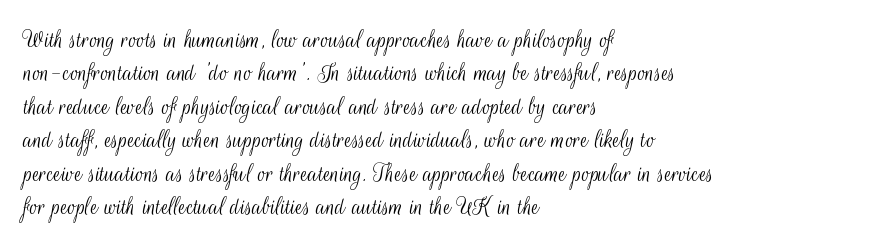
{"bold": "no", "underline": "no", "align": "left", "line_spacing_ratio": 1.24, "letter_spacing": "normal", "letter_spacing_em": 0.0, "glyph_px": 27}
